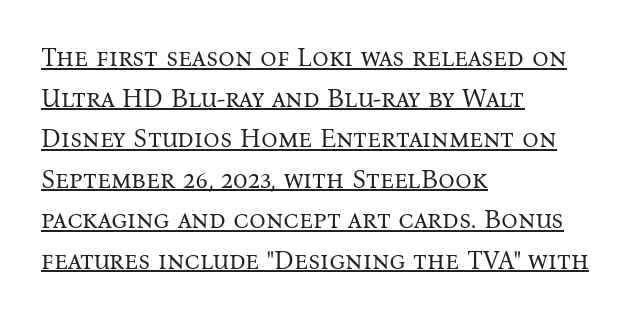
{"italic": "no", "bold": "no", "underline": "yes", "align": "left", "line_spacing": "normal", "line_spacing_ratio": 1.56, "letter_spacing": "normal", "letter_spacing_em": 0.0, "glyph_px": 26}
